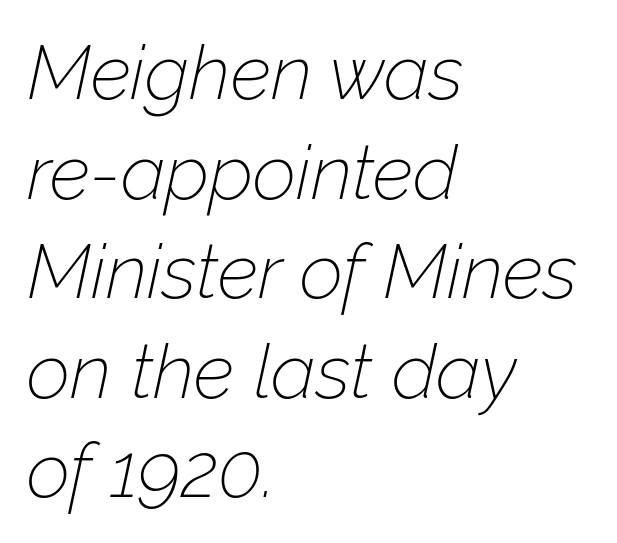
Q: Is the text bold? A: No.
Q: Is the text italic (slanted)? A: Yes, it leans right by about 12 degrees.
Q: Is the text underlined? A: No.
Q: How is the paragraph aligned? A: Left-aligned.
Q: Is the spacing between letters normal or unusually wide? A: Normal.
Q: Is the spacing between lines tight, normal or loose? A: Normal.
Q: Width (condensed, normal, or wide)? A: Normal.
Q: Stroke contrast? A: Low.
Q: x-height? A: Medium.
Q: Monospaced? A: No.
